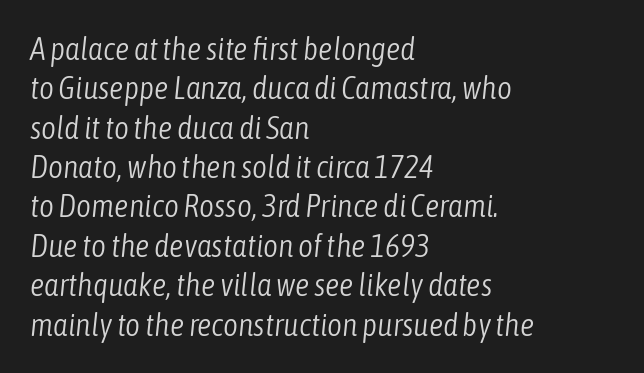
Ink coverage per letter is moderate at most. Does the lettering tilt? It does — this is italic. Anything drawn beneath the words? Only blank space. Nobody touched the tracking dial on this one. Spacing verdict: proportional, widths tailored to each character. Which margin do the lines hug? The left one — the right edge is uneven.
